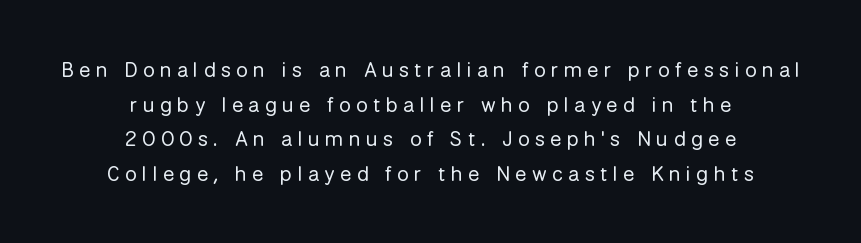
{"italic": "no", "bold": "no", "underline": "no", "align": "center", "line_spacing": "normal", "line_spacing_ratio": 1.65, "letter_spacing": "wide", "letter_spacing_em": 0.26, "glyph_px": 21}
